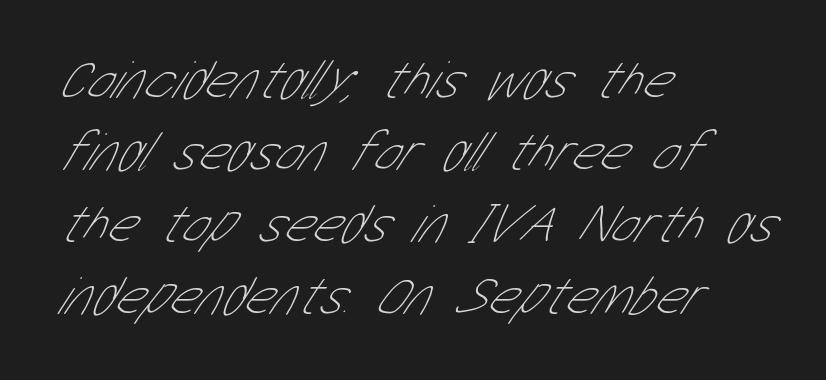
The image shows 55 px thin, condensed sans-serif type; set left-aligned, normal line spacing (1.31x), normal letter spacing, not underlined; low stroke contrast and a medium x-height.
